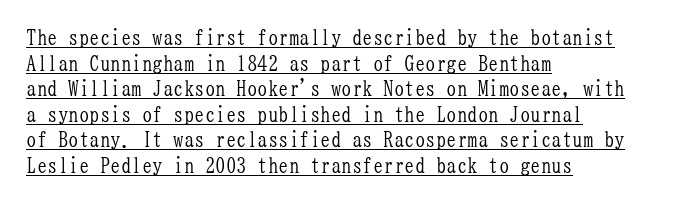
The image shows 21 px text type, upright; set left-aligned, line spacing 1.22x, normal letter spacing, underlined.
